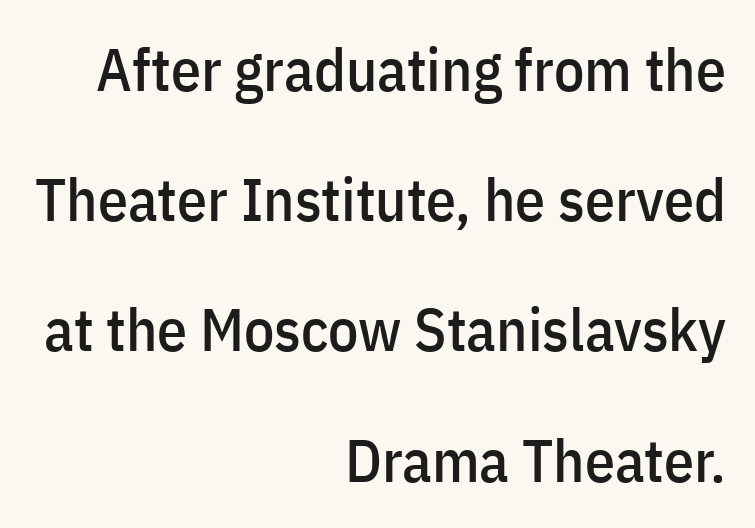
The passage shown is typed in a proportional face where columns would drift. Is the block centered? No — it sits flush against the right margin. The lettering stays uniformly vertical, giving the passage a roman look. The leading is generous, giving the passage an open texture. The specimen omits any rule beneath the text block's lines. The face used here is rendered with its standard letterfit.
